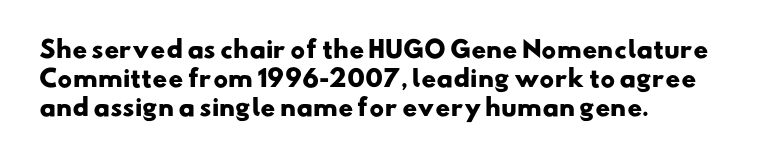
Q: Is the text bold? A: Yes.
Q: Is the text underlined? A: No.
Q: How is the paragraph aligned? A: Left-aligned.
Q: Is the spacing between letters normal or unusually wide? A: Normal.
Q: Is the spacing between lines tight, normal or loose? A: Normal.
